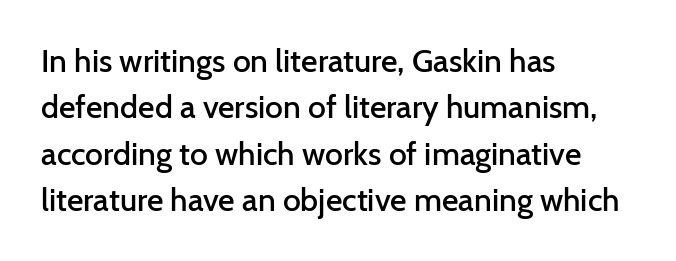
The image shows 32 px semibold sans-serif type, upright; set left-aligned, normal line spacing (1.45x), normal letter spacing, not underlined; low stroke contrast and a medium x-height.
